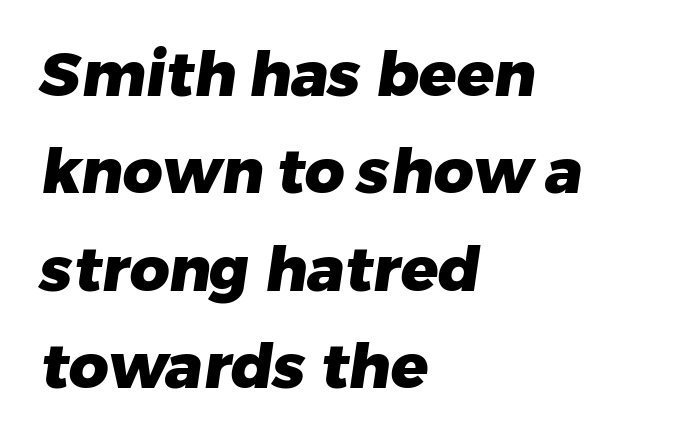
Q: Is the text bold? A: Yes.
Q: Is the typeface a serif or a sans-serif typeface? A: Sans-serif.
Q: Is the text underlined? A: No.
Q: How is the paragraph aligned? A: Left-aligned.
Q: Is the spacing between letters normal or unusually wide? A: Normal.
Q: Is the spacing between lines tight, normal or loose? A: Normal.
Q: Width (condensed, normal, or wide)? A: Normal.
Q: Stroke contrast? A: Low.
Q: x-height? A: Medium.
Q: Monospaced? A: No.
